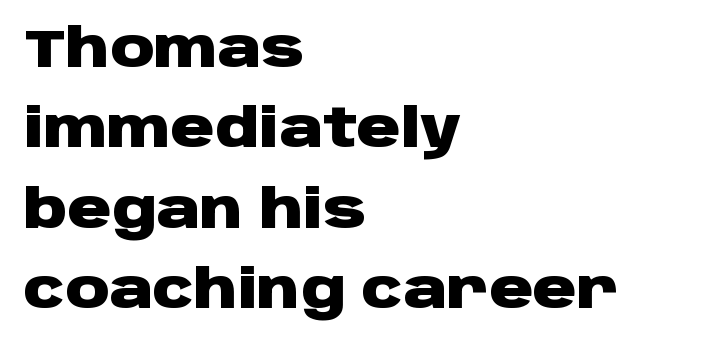
{"serif": "no", "italic": "no", "bold": "yes", "weight": "heavy", "width": "wide", "stroke_contrast": "low", "x_height": "large", "monospaced": "no", "underline": "no", "align": "left", "line_spacing": "normal", "line_spacing_ratio": 1.49, "letter_spacing": "normal", "letter_spacing_em": 0.0, "glyph_px": 54}
